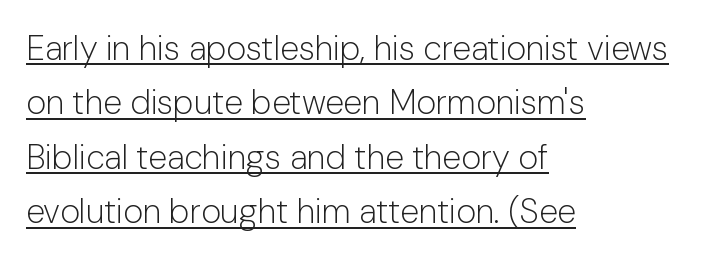
The sample's only ornament is a line tracing under the words. Counters stay open thanks to moderate or lighter strokes. How are the letters spaced? Ordinarily, with no added tracking. The ragged edge is on the right, which tells us the setting is flush left. Regarding serifs, this sample does without them. Students, observe: this is what conventionally led text looks like.
